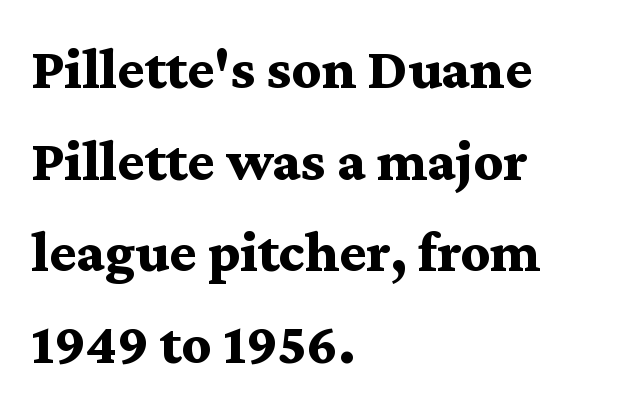
The image shows 58 px bold, wide serif type, upright; set left-aligned, normal line spacing (1.58x), normal letter spacing, not underlined; medium stroke contrast and a medium x-height.
